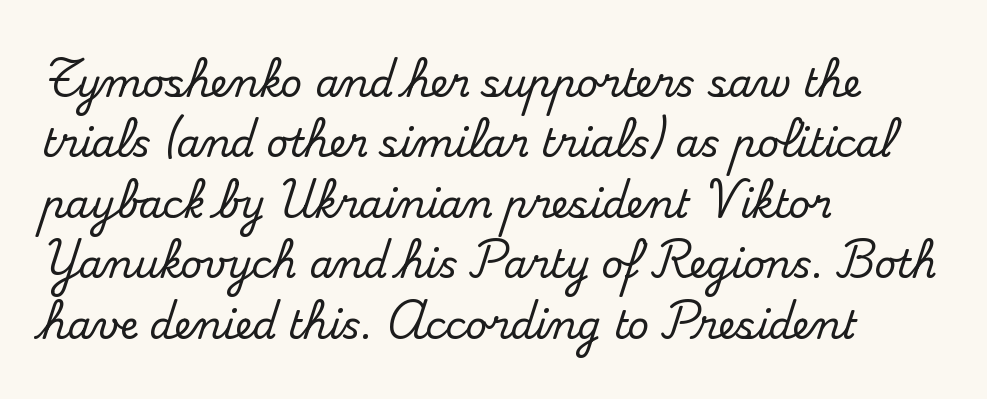
Descender tails drop into unmarked territory. Caption: multi-line text, flush left, ragged right. The leading is moderate, giving the passage an even texture. Spacing verdict: proportional, widths tailored to each character.
